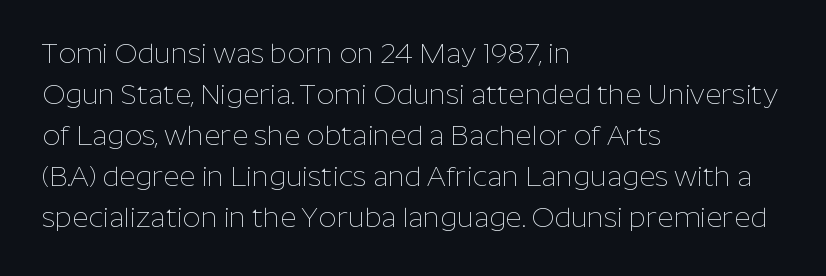
Q: Is the text bold? A: No.
Q: Is the text italic (slanted)? A: No, it is upright.
Q: Is the typeface a serif or a sans-serif typeface? A: Sans-serif.
Q: Is the text underlined? A: No.
Q: How is the paragraph aligned? A: Left-aligned.
Q: Is the spacing between letters normal or unusually wide? A: Normal.
Q: Is the spacing between lines tight, normal or loose? A: Normal.
Q: Width (condensed, normal, or wide)? A: Normal.
Q: Stroke contrast? A: Low.
Q: x-height? A: Medium.
Q: Monospaced? A: No.
